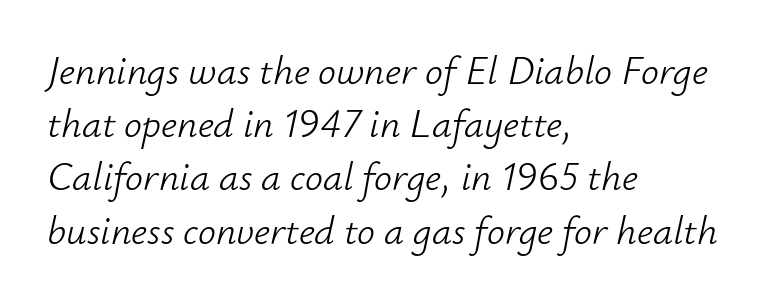
{"italic": "yes", "lean": "right", "slant_degrees": 12, "bold": "no", "weight": "light", "width": "normal", "stroke_contrast": "low", "x_height": "small", "monospaced": "no", "underline": "no", "align": "left", "line_spacing": "normal", "line_spacing_ratio": 1.33, "letter_spacing": "normal", "letter_spacing_em": 0.0, "glyph_px": 40}
